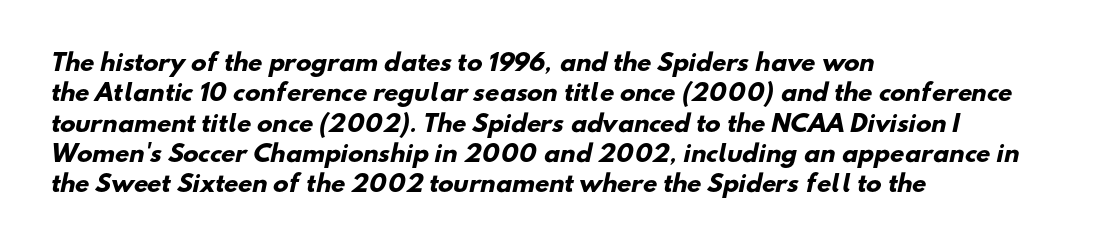
Strong, thick strokes mark this as bold type. Unmarked baselines from the first word to the last. A typesetter would call this zero additional tracking. The line-height multiplier appears to be the usual default. These lines stack with their left ends in a neat column.
